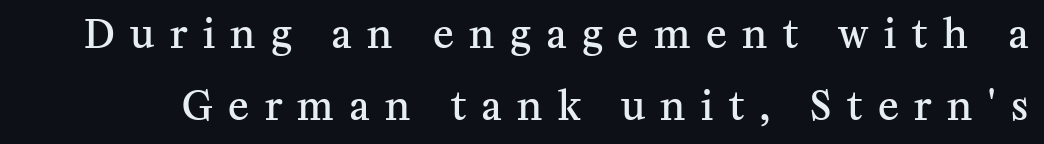
{"serif": "yes", "italic": "no", "bold": "semi", "weight": "semibold", "width": "normal", "stroke_contrast": "medium", "x_height": "medium", "monospaced": "no", "underline": "no", "line_spacing_ratio": 1.84, "letter_spacing": "wide", "letter_spacing_em": 0.4, "glyph_px": 39}
